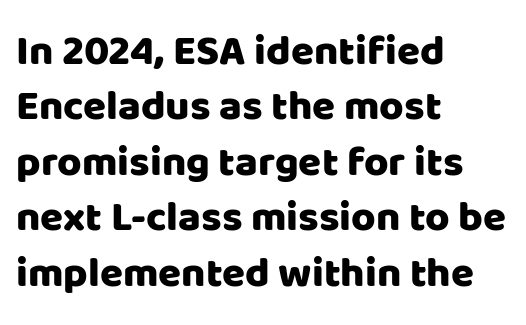
Q: Is the text italic (slanted)? A: No, it is upright.
Q: Is the typeface a serif or a sans-serif typeface? A: Sans-serif.
Q: Is the text underlined? A: No.
Q: How is the paragraph aligned? A: Left-aligned.
Q: Is the spacing between letters normal or unusually wide? A: Normal.
Q: Is the spacing between lines tight, normal or loose? A: Normal.
Q: Width (condensed, normal, or wide)? A: Normal.
Q: Stroke contrast? A: Low.
Q: x-height? A: Large.
Q: Monospaced? A: No.
